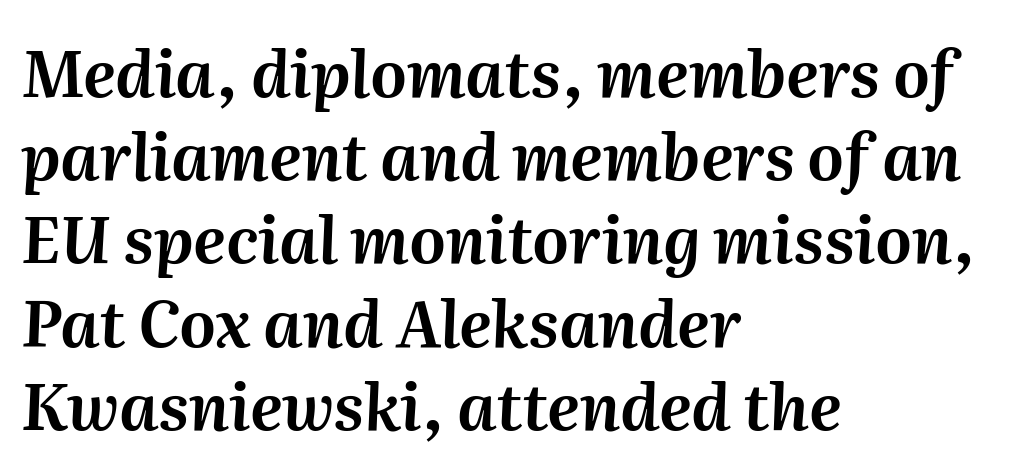
Q: Is the text italic (slanted)? A: Yes, it leans right by about 2 degrees.
Q: Is the text underlined? A: No.
Q: How is the paragraph aligned? A: Left-aligned.
Q: Is the spacing between letters normal or unusually wide? A: Normal.
Q: Is the spacing between lines tight, normal or loose? A: Normal.
Q: Width (condensed, normal, or wide)? A: Normal.
Q: Stroke contrast? A: Medium.
Q: x-height? A: Medium.
Q: Monospaced? A: No.
